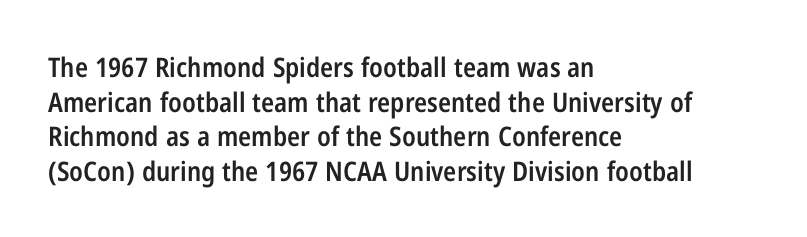
Set as a demibold, roughly 600 on the weight scale. The rendering anchors every line to the left-hand side. Tracking here is standard; glyphs follow each other at the usual distance. In terms of posture, this sample is upright. Each row of text sits above clean, open space.
